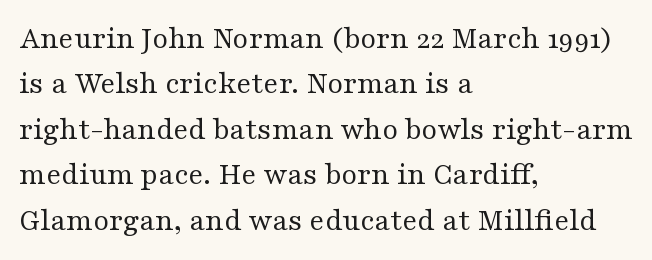
Each stroke keeps to a modest, everyday thickness or less. This block has exactly the height ordinary leading produces. Horizontally, the lines are justified to the leading edge only. Students, note that the glyphs here touch the page at normal intervals.
